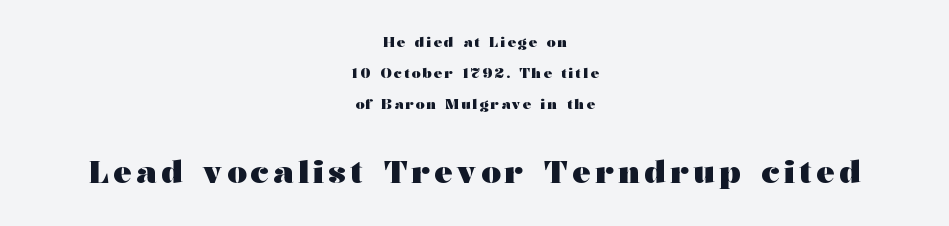
Q: Is the text bold? A: Yes.
Q: Is the text italic (slanted)? A: No, it is upright.
Q: Is the typeface a serif or a sans-serif typeface? A: Serif.
Q: Is the text underlined? A: No.
Q: How is the paragraph aligned? A: Centered.
Q: Is the spacing between lines tight, normal or loose? A: Loose.
Q: Which block of text is set in a larger size, the first (top) or the second (bottom)? A: The second (bottom) one.
Q: Width (condensed, normal, or wide)? A: Wide.
Q: Stroke contrast? A: Medium.
Q: x-height? A: Medium.
Q: Monospaced? A: No.
